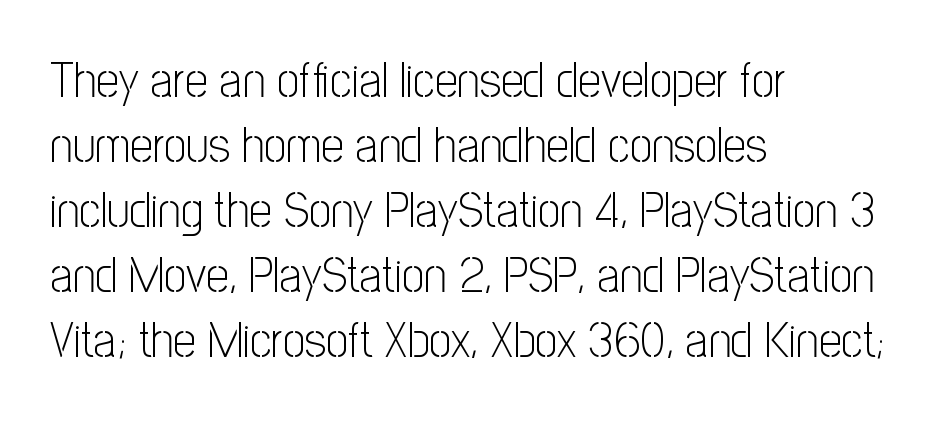
Q: Is the text bold? A: No.
Q: Is the text italic (slanted)? A: No, it is upright.
Q: Is the typeface a serif or a sans-serif typeface? A: Sans-serif.
Q: Is the text underlined? A: No.
Q: How is the paragraph aligned? A: Left-aligned.
Q: Is the spacing between letters normal or unusually wide? A: Normal.
Q: Is the spacing between lines tight, normal or loose? A: Normal.
Q: Width (condensed, normal, or wide)? A: Condensed.
Q: Stroke contrast? A: Low.
Q: x-height? A: Medium.
Q: Monospaced? A: No.
